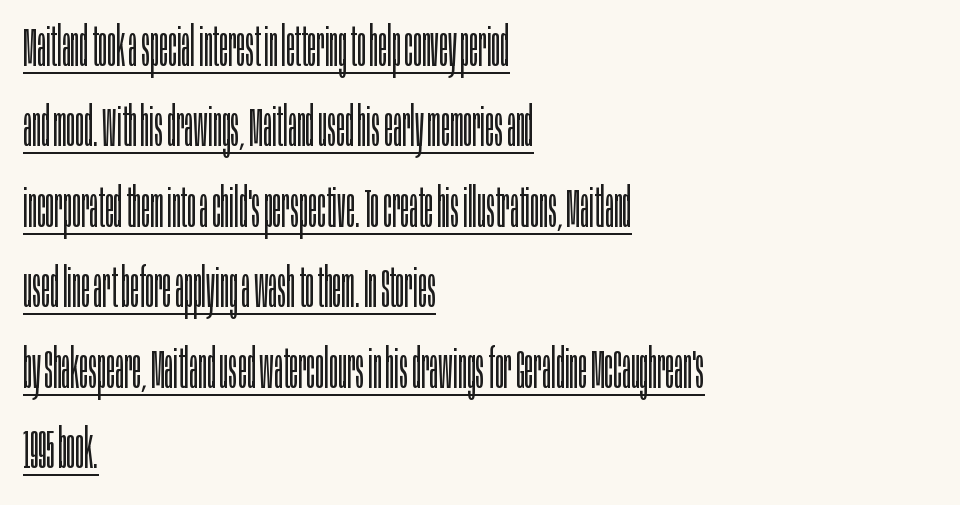
The image shows 54 px light, condensed sans-serif type, upright; set left-aligned, normal line spacing (1.49x), normal letter spacing, underlined; low stroke contrast and a large x-height.
